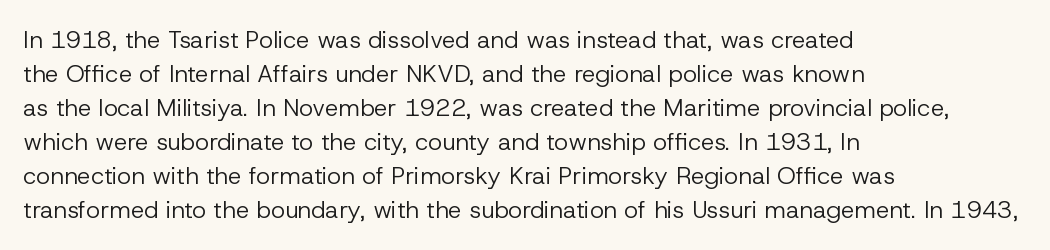
Just letters on the line, the space beneath them empty. The lines sit at an ordinary, default distance from one another. Reading down the block, your eye returns to a fixed left position each line. Think standard paragraph weight, or any step lighter than that.
